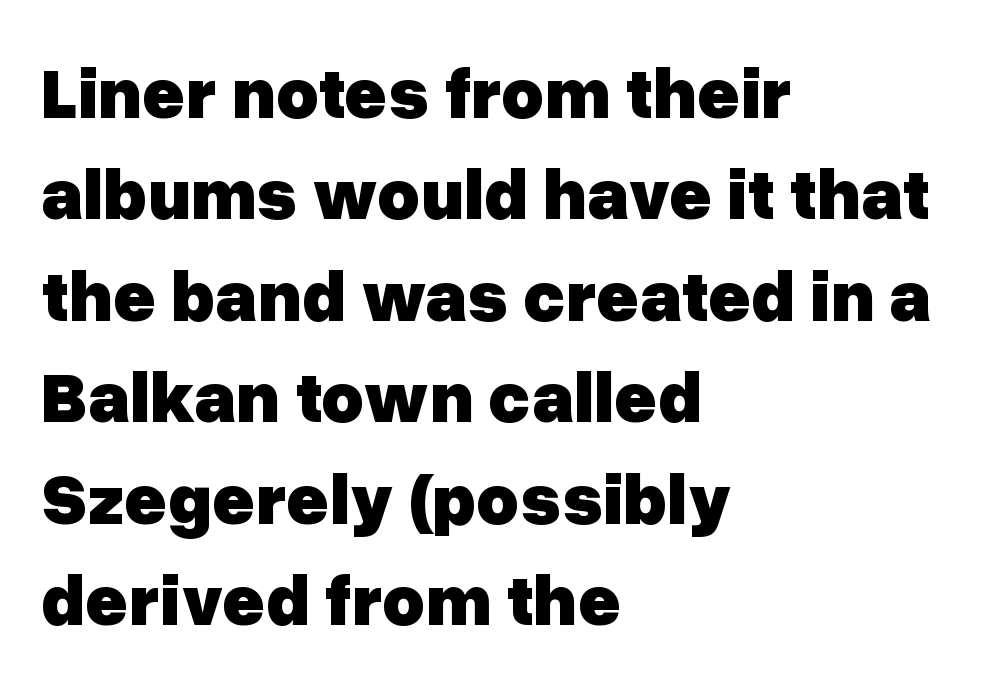
{"serif": "no", "italic": "no", "bold": "yes", "weight": "heavy", "width": "normal", "stroke_contrast": "low", "x_height": "medium", "monospaced": "no", "underline": "no", "align": "left", "line_spacing": "normal", "line_spacing_ratio": 1.39, "letter_spacing": "normal", "letter_spacing_em": 0.0, "glyph_px": 73}
